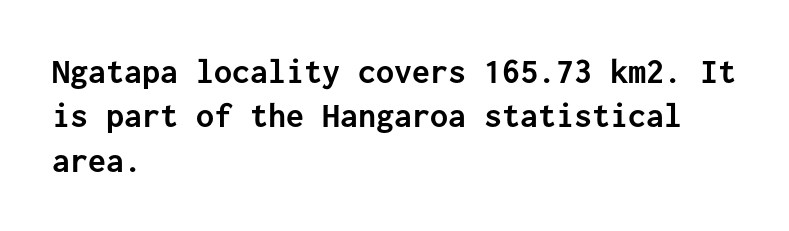
{"serif": "no", "italic": "no", "bold": "yes", "weight": "semibold", "width": "normal", "stroke_contrast": "low", "x_height": "medium", "monospaced": "yes", "underline": "no", "align": "left", "line_spacing_ratio": 1.23, "letter_spacing": "normal", "letter_spacing_em": 0.0, "glyph_px": 36}
